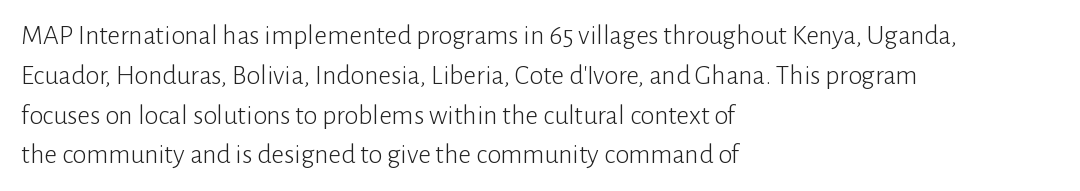
Q: Is the text bold? A: No.
Q: Is the text italic (slanted)? A: No, it is upright.
Q: Is the typeface a serif or a sans-serif typeface? A: Sans-serif.
Q: Is the text underlined? A: No.
Q: How is the paragraph aligned? A: Left-aligned.
Q: Is the spacing between letters normal or unusually wide? A: Normal.
Q: Is the spacing between lines tight, normal or loose? A: Normal.
Q: Width (condensed, normal, or wide)? A: Normal.
Q: Stroke contrast? A: Low.
Q: x-height? A: Medium.
Q: Monospaced? A: No.
